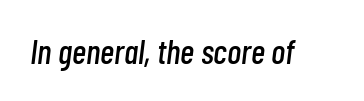
{"italic": "yes", "lean": "right", "slant_degrees": 7, "width": "condensed", "stroke_contrast": "low", "x_height": "medium", "monospaced": "no", "underline": "no", "letter_spacing": "normal", "letter_spacing_em": 0.0, "glyph_px": 34}
